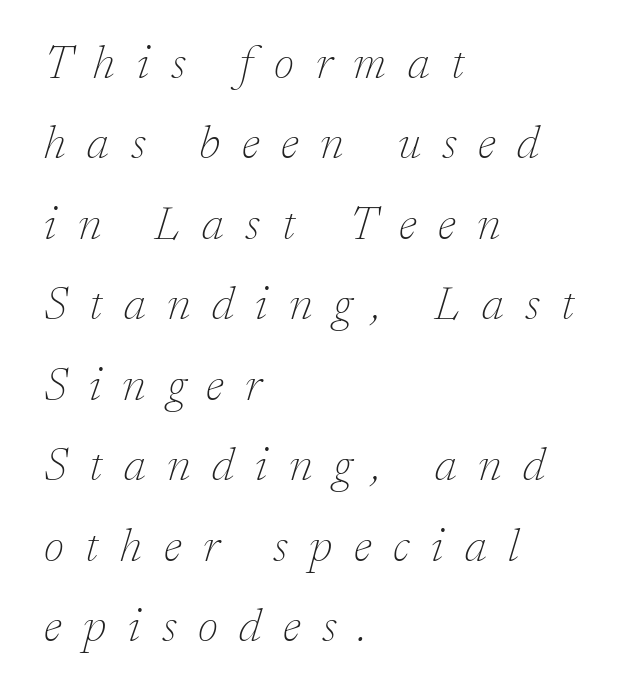
Display-style spreading of the glyphs; the letterfit is very open. Each letter's strokes conclude with small projecting serifs. No word sits above an underline. The letters are slanted; this is an italic face.
